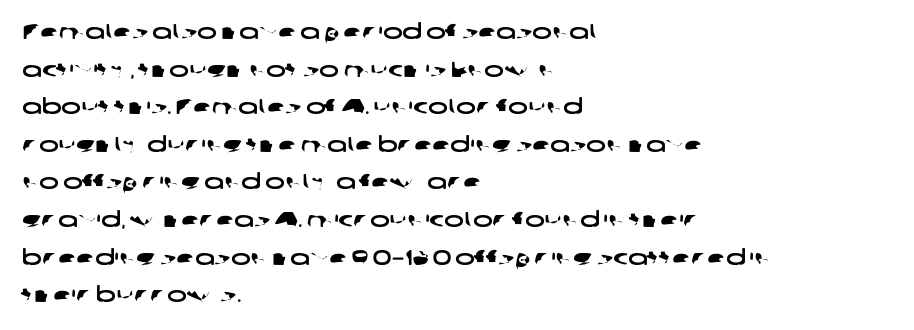
The image shows 21 px text type; set left-aligned, line spacing 1.79x, normal letter spacing, not underlined.
